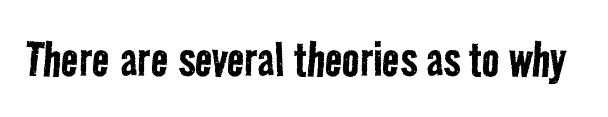
Q: Is the text bold? A: No.
Q: Is the typeface a serif or a sans-serif typeface? A: Sans-serif.
Q: Is the text underlined? A: No.
Q: Is the spacing between letters normal or unusually wide? A: Normal.
Q: Width (condensed, normal, or wide)? A: Condensed.
Q: Stroke contrast? A: Low.
Q: x-height? A: Medium.
Q: Monospaced? A: No.
